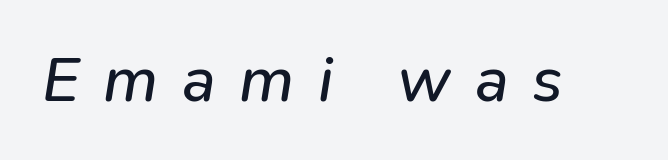
Q: Is the text bold? A: No.
Q: Is the text italic (slanted)? A: Yes, it leans right by about 9 degrees.
Q: Is the text underlined? A: No.
Q: Is the spacing between letters normal or unusually wide? A: Unusually wide.
Q: Width (condensed, normal, or wide)? A: Normal.
Q: Stroke contrast? A: Low.
Q: x-height? A: Medium.
Q: Monospaced? A: No.
